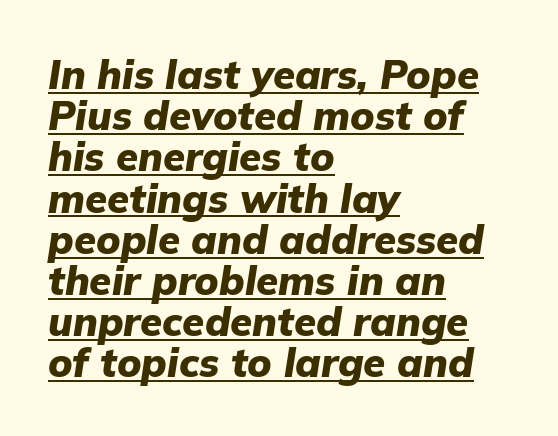
{"italic": "yes", "lean": "right", "slant_degrees": 9, "bold": "yes", "weight": "heavy", "width": "normal", "stroke_contrast": "low", "x_height": "medium", "monospaced": "no", "underline": "yes", "align": "left", "line_spacing": "tight", "line_spacing_ratio": 1.03, "letter_spacing": "normal", "letter_spacing_em": 0.0, "glyph_px": 40}
